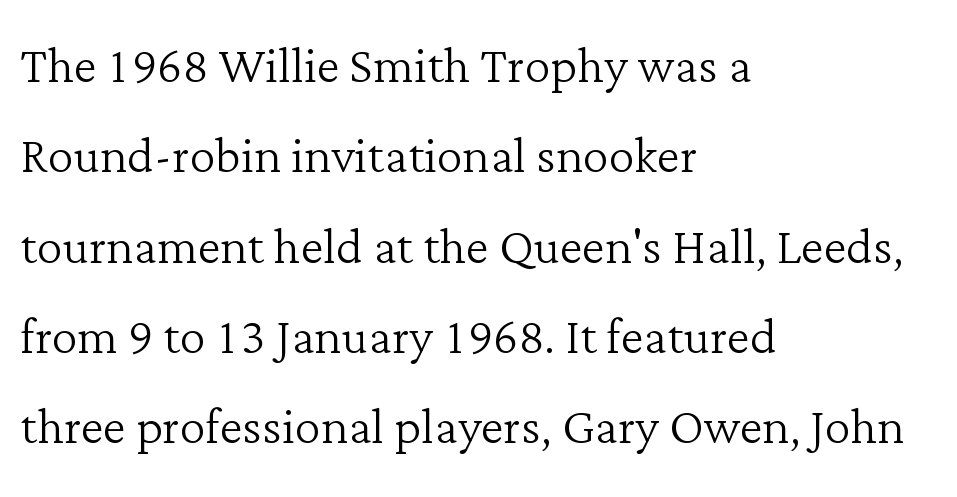
The image shows 65 px light serif type, upright; set left-aligned, normal line spacing (1.39x), normal letter spacing, not underlined; low stroke contrast and a medium x-height.
